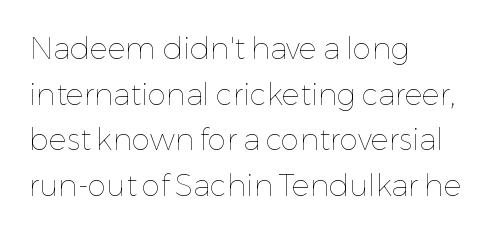
Q: Is the text bold? A: No.
Q: Is the text italic (slanted)? A: No, it is upright.
Q: Is the text underlined? A: No.
Q: How is the paragraph aligned? A: Left-aligned.
Q: Is the spacing between letters normal or unusually wide? A: Normal.
Q: Is the spacing between lines tight, normal or loose? A: Normal.
Q: Width (condensed, normal, or wide)? A: Normal.
Q: Stroke contrast? A: Low.
Q: x-height? A: Medium.
Q: Monospaced? A: No.
